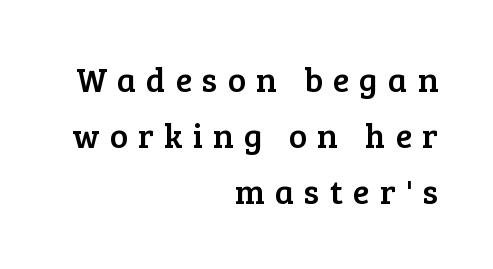
Unmarked baselines from the first word to the last. The letters are spread apart with noticeably loose tracking. Do the characters align in a grid? No, the font is proportional. The designer went with a serif here, giving each stem small feet. Vertical strokes here are truly vertical.
